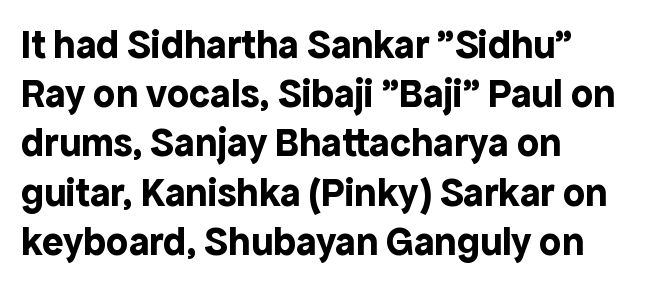
All the whitespace from short lines collects on the right. The specimen reads as upright at a glance. Bare-footed words on every line. You could not count columns in this text — the font is proportionally spaced. The letters sit at their default tracking, neither squeezed nor spread.
